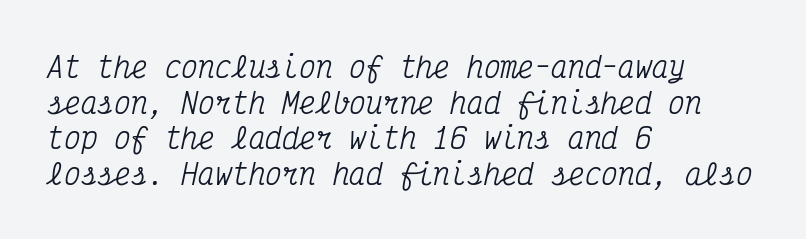
{"serif": "yes", "italic": "yes", "lean": "right", "slant_degrees": 12, "width": "condensed", "stroke_contrast": "medium", "x_height": "medium", "monospaced": "yes", "underline": "no", "align": "left", "line_spacing": "normal", "line_spacing_ratio": 1.27, "letter_spacing": "normal", "letter_spacing_em": 0.0, "glyph_px": 28}
